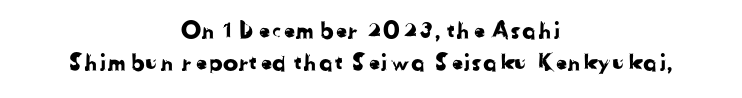
The image shows 23 px text type; set centered, normal line spacing (1.38x), normal letter spacing, not underlined.
